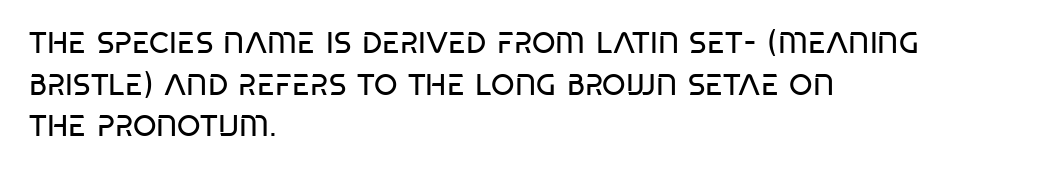
The image shows 30 px regular-weight, condensed sans-serif type; set left-aligned, normal line spacing (1.39x), normal letter spacing, not underlined; low stroke contrast and a large x-height.
